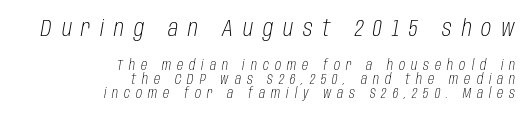
Q: Is the text bold? A: No.
Q: Is the text italic (slanted)? A: Yes, it leans right by about 10 degrees.
Q: Is the text underlined? A: No.
Q: How is the paragraph aligned? A: Right-aligned.
Q: Is the spacing between letters normal or unusually wide? A: Unusually wide.
Q: Is the spacing between lines tight, normal or loose? A: Tight.
Q: Which block of text is set in a larger size, the first (top) or the second (bottom)? A: The first (top) one.
